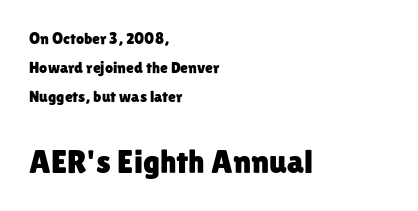
The image shows 33 px sans-serif type, upright; set left-aligned, line spacing 1.81x, normal letter spacing, not underlined; the second (bottom) block is 2.06x larger; low stroke contrast and a medium x-height.
